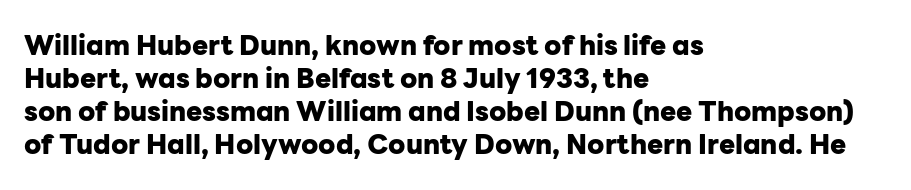
Q: Is the text bold? A: Yes.
Q: Is the text italic (slanted)? A: No, it is upright.
Q: Is the text underlined? A: No.
Q: How is the paragraph aligned? A: Left-aligned.
Q: Is the spacing between letters normal or unusually wide? A: Normal.
